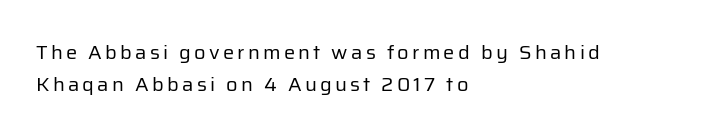
This rendering uses left alignment, leaving the right contour irregular. Letters rest on an invisible, unmarked baseline. Vertical strokes here are truly vertical. Leading: standard. Think standard paragraph weight, or any step lighter than that.
